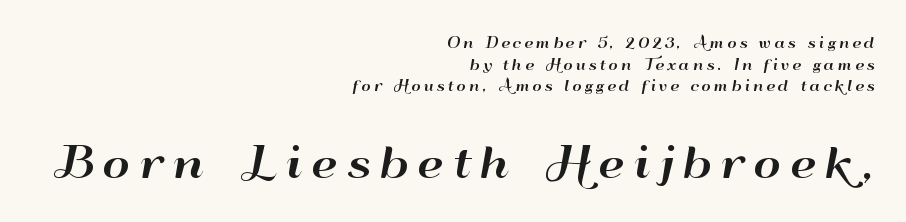
{"serif": "no", "width": "wide", "stroke_contrast": "high", "x_height": "small", "monospaced": "no", "underline": "no", "align": "right", "line_spacing": "normal", "line_spacing_ratio": 1.54, "letter_spacing": "wide", "letter_spacing_em": 0.22, "larger_block": "second", "size_ratio": 3.0, "glyph_px": 42}
